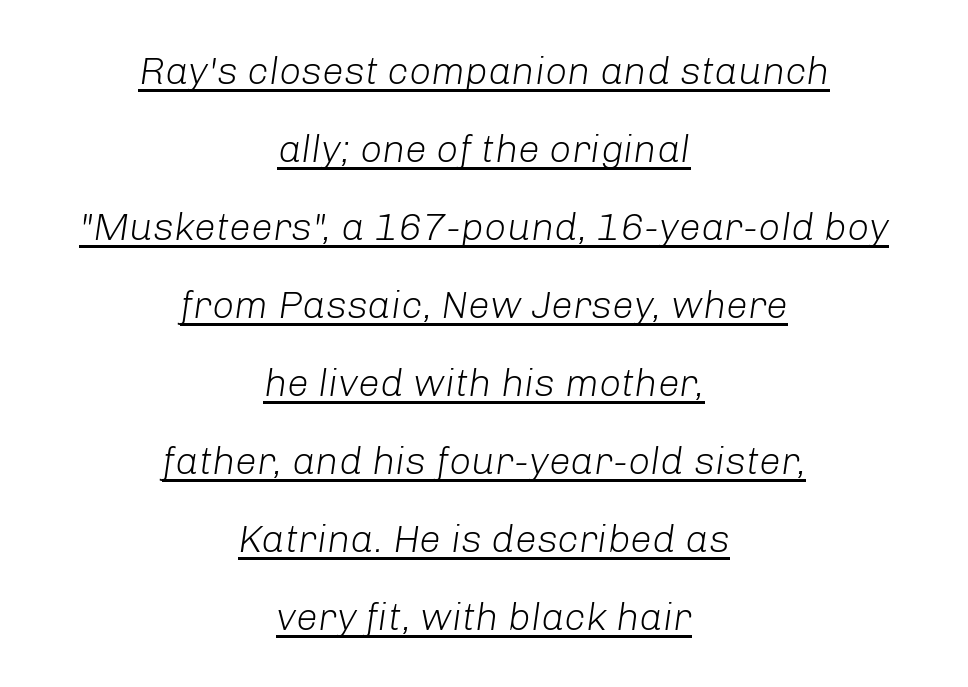
Q: Is the text bold? A: No.
Q: Is the text italic (slanted)? A: Yes, it leans right by about 8 degrees.
Q: Is the text underlined? A: Yes.
Q: How is the paragraph aligned? A: Centered.
Q: Is the spacing between letters normal or unusually wide? A: Normal.
Q: Is the spacing between lines tight, normal or loose? A: Loose.
Q: Width (condensed, normal, or wide)? A: Normal.
Q: Stroke contrast? A: Low.
Q: x-height? A: Medium.
Q: Monospaced? A: No.
